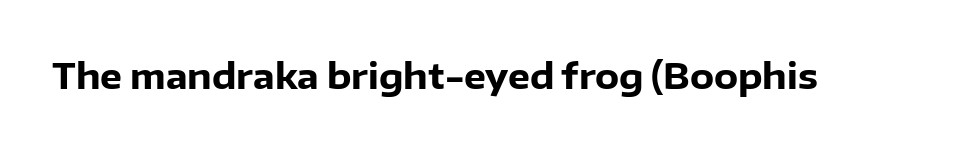
Q: Is the text bold? A: Yes.
Q: Is the text italic (slanted)? A: No, it is upright.
Q: Is the typeface a serif or a sans-serif typeface? A: Sans-serif.
Q: Is the text underlined? A: No.
Q: Is the spacing between letters normal or unusually wide? A: Normal.
Q: Width (condensed, normal, or wide)? A: Normal.
Q: Stroke contrast? A: Low.
Q: x-height? A: Medium.
Q: Monospaced? A: No.
